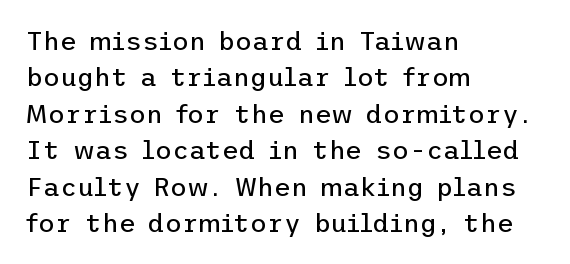
{"italic": "no", "bold": "no", "underline": "no", "align": "left", "line_spacing": "normal", "line_spacing_ratio": 1.4, "letter_spacing": "normal", "letter_spacing_em": 0.0, "glyph_px": 26}
